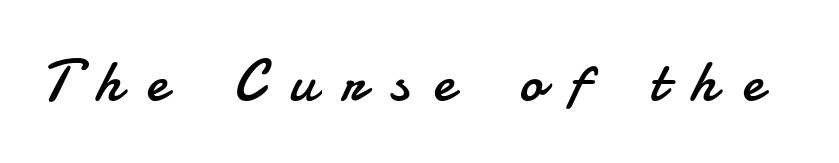
The image shows 58 px regular-weight sans-serif type; set unusually wide letter spacing (+0.45 em), not underlined; low stroke contrast and a small x-height.
